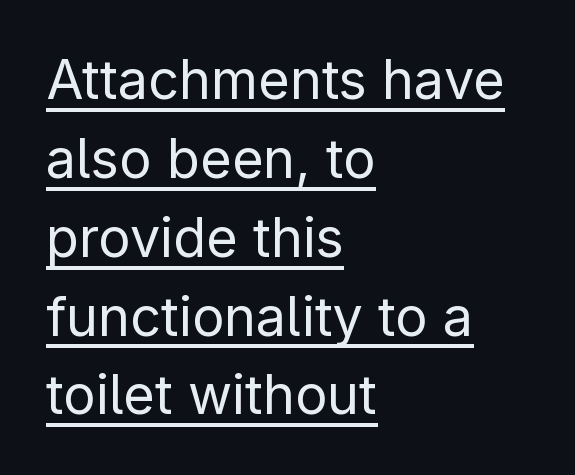
The image shows 54 px regular-weight sans-serif type, upright; set left-aligned, normal line spacing (1.46x), normal letter spacing, underlined; low stroke contrast and a medium x-height.
